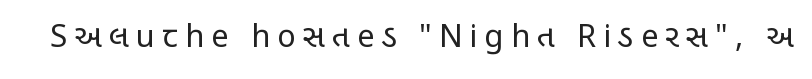
{"serif": "no", "italic": "no", "bold": "no", "weight": "regular", "width": "condensed", "stroke_contrast": "low", "x_height": "large", "monospaced": "no", "underline": "no", "letter_spacing": "wide", "letter_spacing_em": 0.23, "glyph_px": 31}
